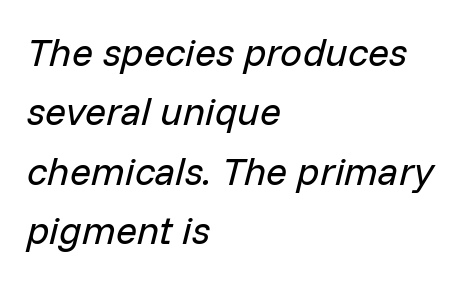
The vertical gap from one line to the next is medium. Default kerning and tracking; the words read as compact shapes. Compared with a typical body face, this is equally light or lighter still. The letters advance in unequal steps, a hallmark of proportional type.
